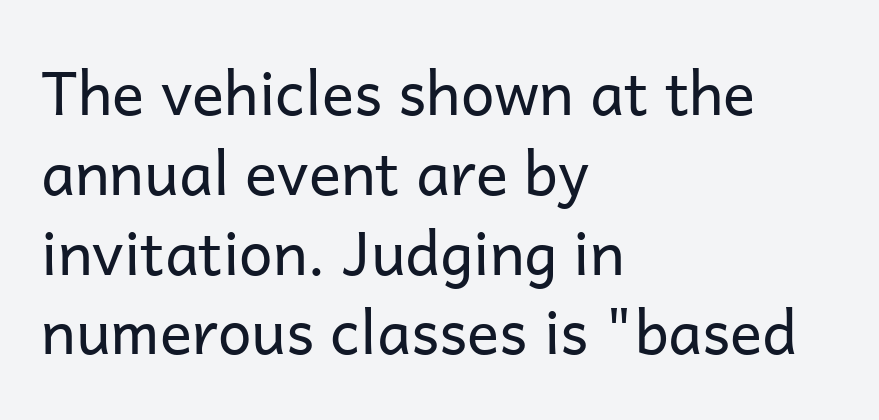
The image shows 60 px regular-weight sans-serif type, upright; set left-aligned, normal line spacing (1.33x), normal letter spacing, not underlined; low stroke contrast and a medium x-height.
